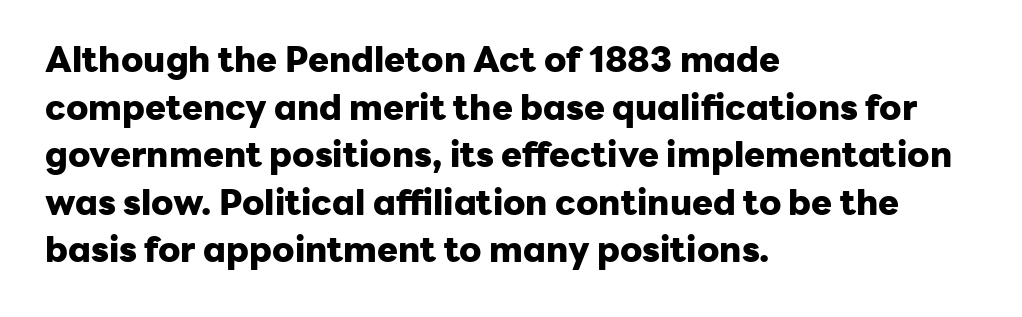
Q: Is the text bold? A: Yes.
Q: Is the text italic (slanted)? A: No, it is upright.
Q: Is the typeface a serif or a sans-serif typeface? A: Sans-serif.
Q: Is the text underlined? A: No.
Q: How is the paragraph aligned? A: Left-aligned.
Q: Is the spacing between letters normal or unusually wide? A: Normal.
Q: Is the spacing between lines tight, normal or loose? A: Normal.
Q: Width (condensed, normal, or wide)? A: Normal.
Q: Stroke contrast? A: Low.
Q: x-height? A: Medium.
Q: Monospaced? A: No.
